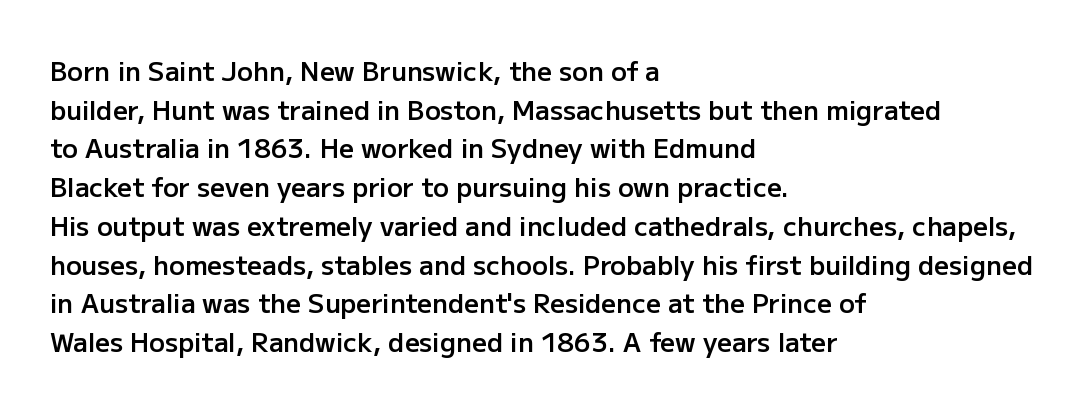
The image shows 26 px text type, upright; set left-aligned, normal line spacing (1.49x), normal letter spacing, not underlined.
